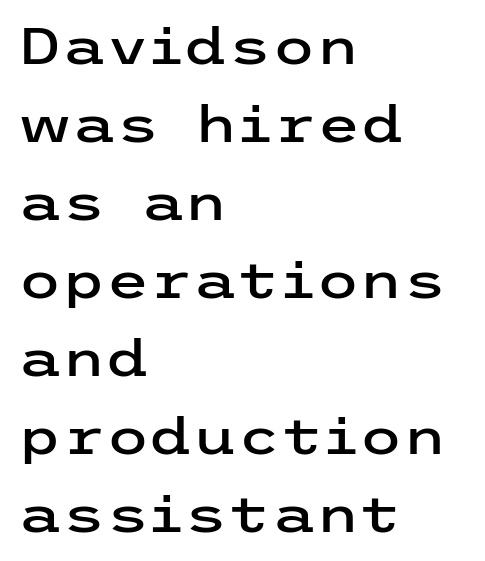
Q: Is the text italic (slanted)? A: No, it is upright.
Q: Is the typeface a serif or a sans-serif typeface? A: Sans-serif.
Q: Is the text underlined? A: No.
Q: How is the paragraph aligned? A: Left-aligned.
Q: Is the spacing between letters normal or unusually wide? A: Normal.
Q: Is the spacing between lines tight, normal or loose? A: Normal.
Q: Width (condensed, normal, or wide)? A: Wide.
Q: Stroke contrast? A: Low.
Q: x-height? A: Medium.
